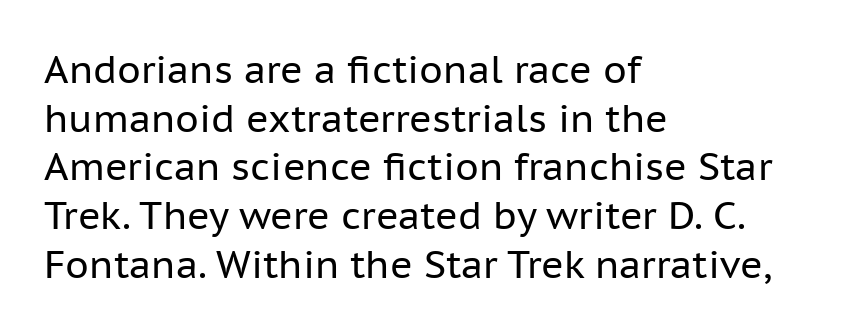
The image shows 38 px regular-weight sans-serif type, upright; set left-aligned, normal line spacing (1.28x), normal letter spacing, not underlined; low stroke contrast and a medium x-height.
